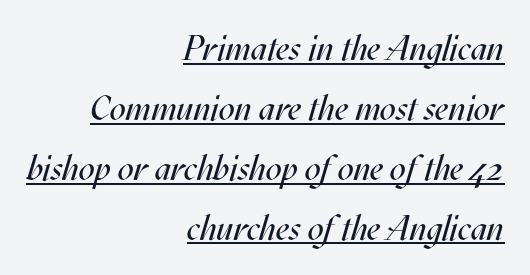
Q: Is the text bold? A: No.
Q: Is the text italic (slanted)? A: Yes, it leans right by about 17 degrees.
Q: Is the text underlined? A: Yes.
Q: How is the paragraph aligned? A: Right-aligned.
Q: Is the spacing between letters normal or unusually wide? A: Normal.
Q: Width (condensed, normal, or wide)? A: Condensed.
Q: Stroke contrast? A: Medium.
Q: x-height? A: Large.
Q: Monospaced? A: No.
